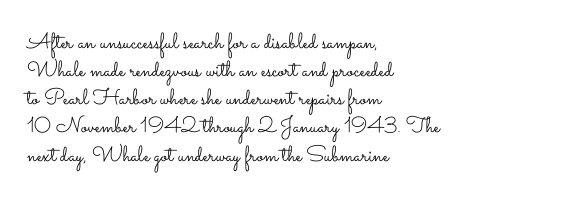
Normally led — the rows are evenly, conventionally spaced. Underlining? Definitely not there. The passage is arranged the way most books set body copy — flush left. Default kerning and tracking; the words read as compact shapes.
